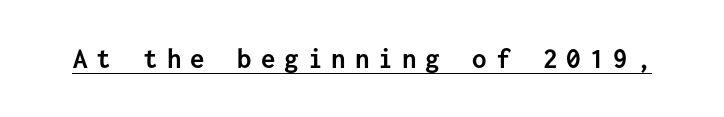
Q: Is the text bold? A: Yes.
Q: Is the text italic (slanted)? A: No, it is upright.
Q: Is the typeface a serif or a sans-serif typeface? A: Sans-serif.
Q: Is the text underlined? A: Yes.
Q: Is the spacing between letters normal or unusually wide? A: Unusually wide.
Q: Width (condensed, normal, or wide)? A: Normal.
Q: Stroke contrast? A: Low.
Q: x-height? A: Medium.
Q: Monospaced? A: Yes.
